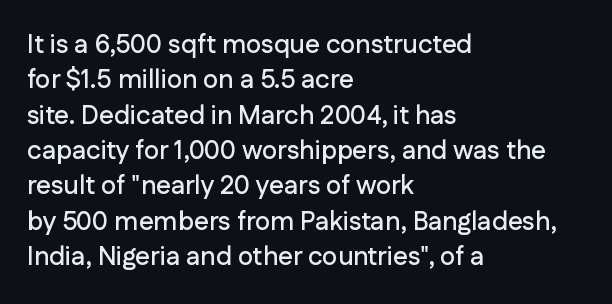
The image shows 26 px text type, upright; set left-aligned, normal line spacing (1.36x), normal letter spacing, not underlined.
